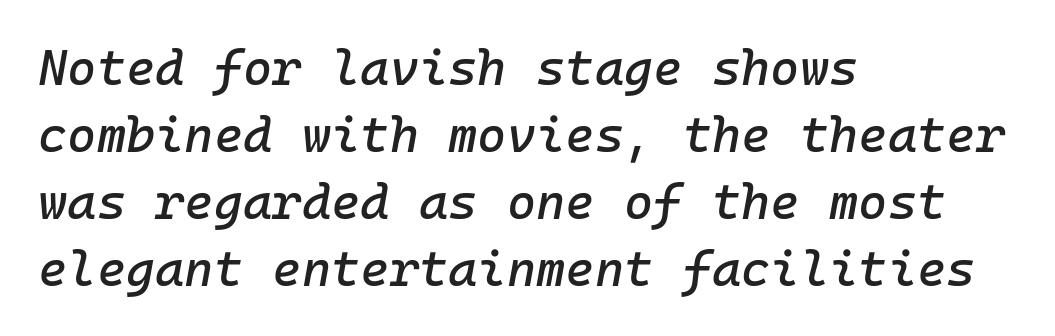
The lines in this sample share a left origin and differ only in where they stop. Quick note: italic. Honestly, there is no underline to notice here at all. This sample has the even, mechanical cadence of fixed-width lettering.
